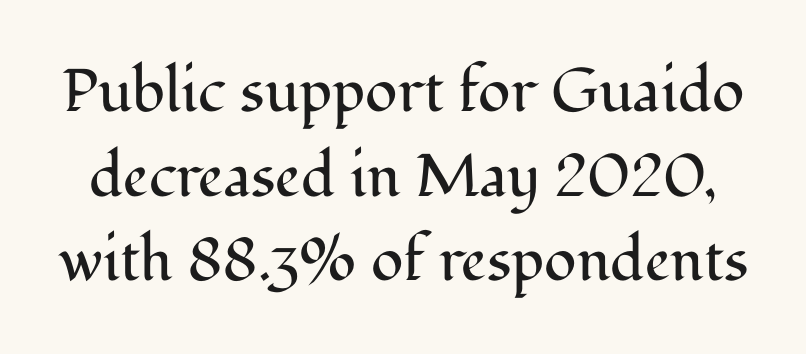
A typesetter would call this proportional, since set widths differ per character. A bare baseline throughout the passage. This sample uses a serif face. This sample keeps an unexceptional amount of space between lines. A typesetter would mark this as roman, not italic.
